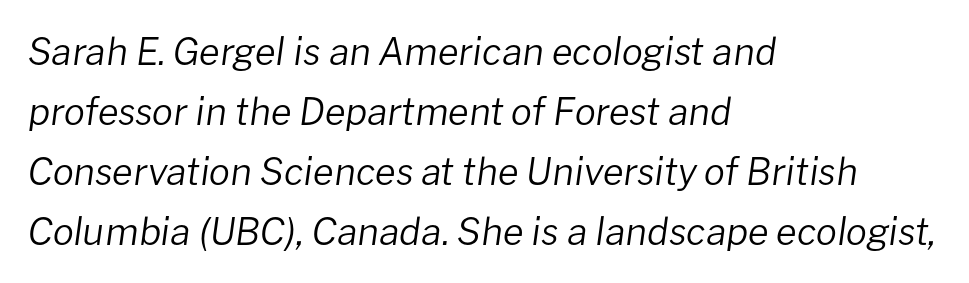
The image shows 38 px regular-weight type, italic (leaning right); set left-aligned, normal line spacing (1.58x), normal letter spacing, not underlined; low stroke contrast and a medium x-height.
